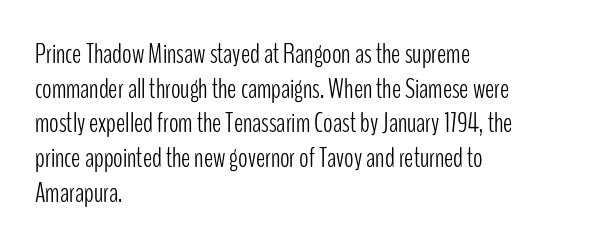
The image shows 28 px light, condensed sans-serif type, upright; set left-aligned, line spacing 1.24x, normal letter spacing, not underlined; low stroke contrast and a medium x-height.
